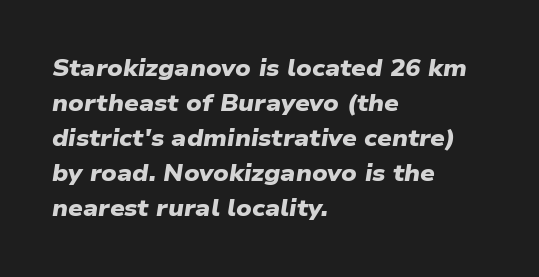
{"bold": "yes", "underline": "no", "align": "left", "line_spacing": "normal", "line_spacing_ratio": 1.52, "letter_spacing": "normal", "letter_spacing_em": 0.0, "glyph_px": 23}
